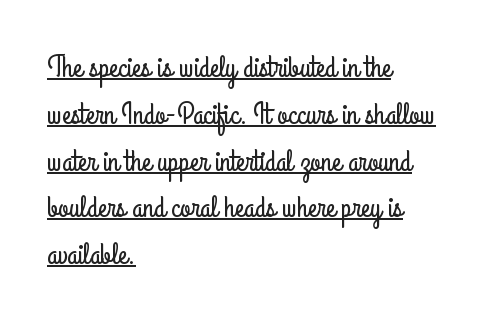
Q: Is the typeface a serif or a sans-serif typeface? A: Sans-serif.
Q: Is the text underlined? A: Yes.
Q: How is the paragraph aligned? A: Left-aligned.
Q: Is the spacing between letters normal or unusually wide? A: Normal.
Q: Is the spacing between lines tight, normal or loose? A: Normal.
Q: Width (condensed, normal, or wide)? A: Condensed.
Q: Stroke contrast? A: Low.
Q: x-height? A: Small.
Q: Monospaced? A: No.
